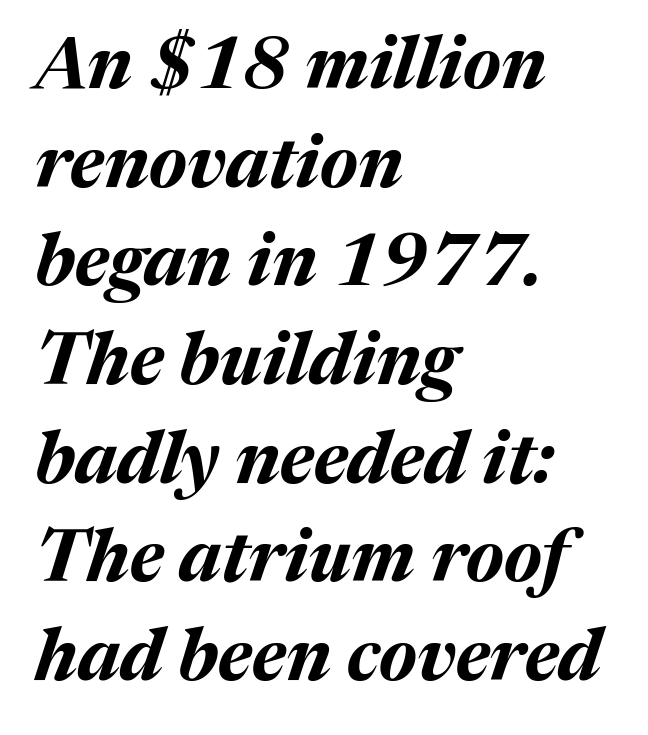
{"italic": "yes", "lean": "right", "slant_degrees": 17, "bold": "yes", "weight": "bold", "width": "normal", "stroke_contrast": "medium", "x_height": "medium", "monospaced": "no", "underline": "no", "align": "left", "line_spacing": "normal", "line_spacing_ratio": 1.37, "letter_spacing": "normal", "letter_spacing_em": 0.0, "glyph_px": 72}
